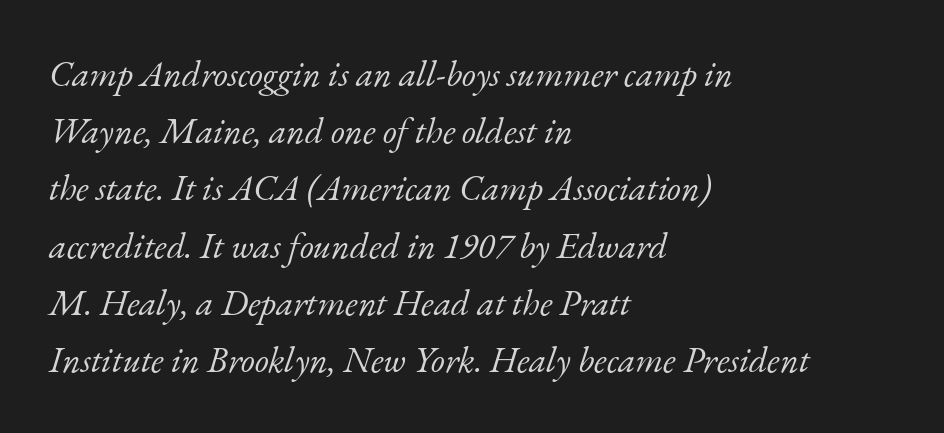
{"serif": "yes", "italic": "yes", "lean": "right", "slant_degrees": 17, "bold": "no", "weight": "light", "width": "normal", "stroke_contrast": "low", "x_height": "small", "monospaced": "no", "underline": "no", "align": "left", "line_spacing": "normal", "line_spacing_ratio": 1.59, "letter_spacing": "normal", "letter_spacing_em": 0.0, "glyph_px": 36}
